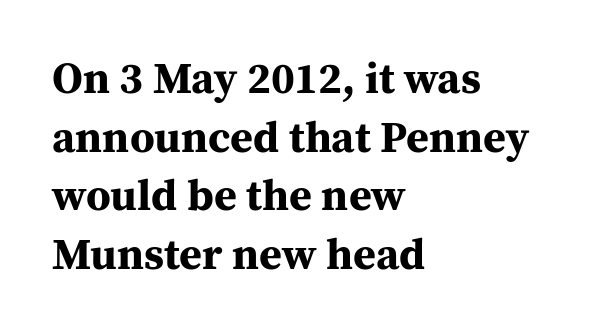
{"serif": "yes", "italic": "no", "bold": "yes", "weight": "bold", "width": "normal", "stroke_contrast": "medium", "x_height": "medium", "monospaced": "no", "underline": "no", "align": "left", "line_spacing": "normal", "line_spacing_ratio": 1.33, "letter_spacing": "normal", "letter_spacing_em": 0.0, "glyph_px": 44}
